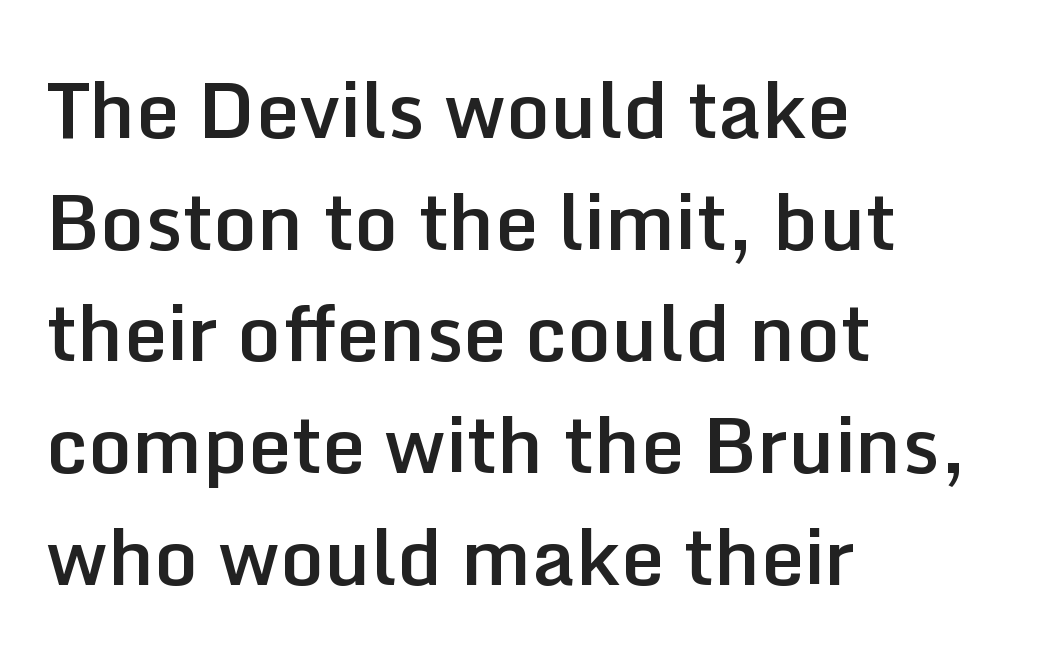
{"serif": "no", "italic": "no", "bold": "semi", "weight": "semibold", "width": "normal", "stroke_contrast": "low", "x_height": "medium", "monospaced": "no", "underline": "no", "align": "left", "line_spacing": "normal", "line_spacing_ratio": 1.45, "letter_spacing": "normal", "letter_spacing_em": 0.0, "glyph_px": 77}
